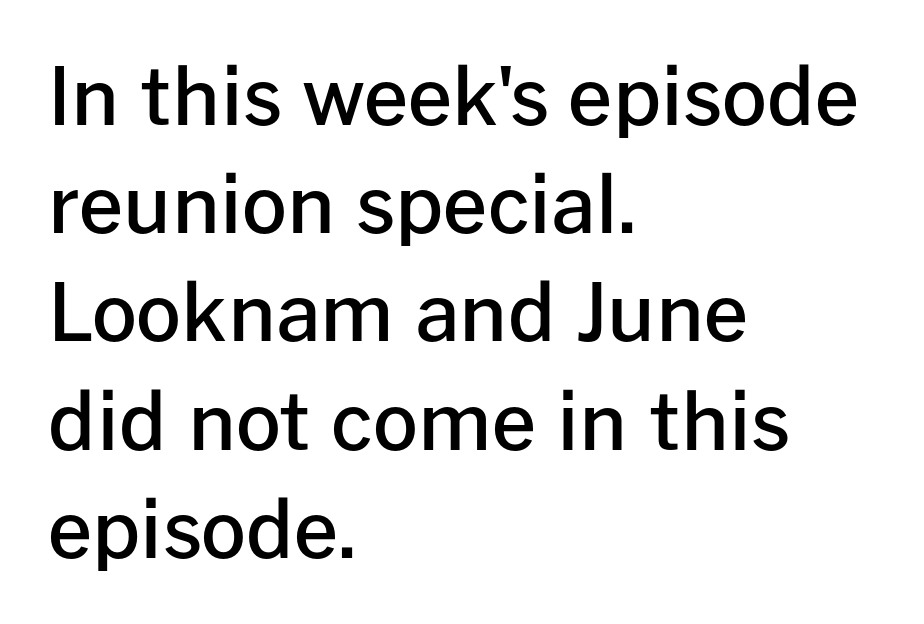
{"serif": "no", "italic": "no", "bold": "semi", "weight": "semibold", "width": "normal", "stroke_contrast": "low", "x_height": "medium", "monospaced": "no", "underline": "no", "align": "left", "line_spacing": "normal", "line_spacing_ratio": 1.37, "letter_spacing": "normal", "letter_spacing_em": 0.0, "glyph_px": 79}
